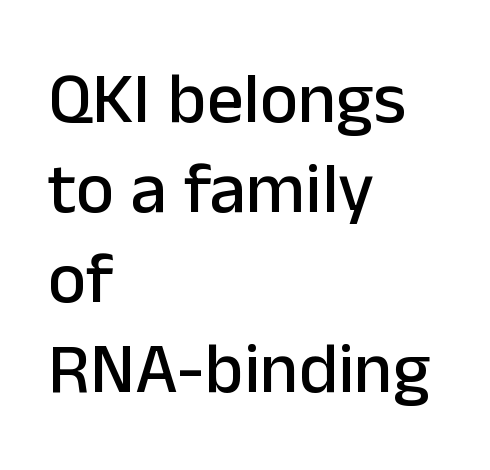
{"serif": "no", "italic": "no", "width": "normal", "stroke_contrast": "low", "x_height": "medium", "monospaced": "no", "underline": "no", "align": "left", "line_spacing": "normal", "line_spacing_ratio": 1.25, "letter_spacing": "normal", "letter_spacing_em": 0.0, "glyph_px": 72}
